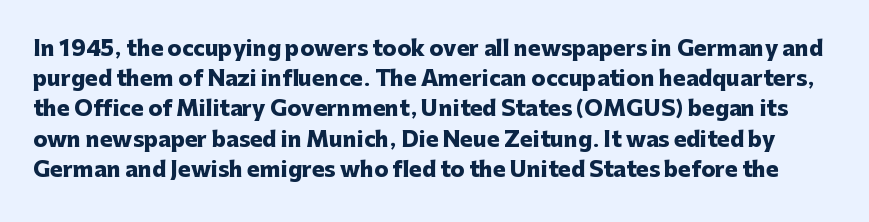
{"italic": "no", "bold": "yes", "underline": "no", "line_spacing": "normal", "line_spacing_ratio": 1.44, "letter_spacing": "normal", "letter_spacing_em": 0.0, "glyph_px": 21}
